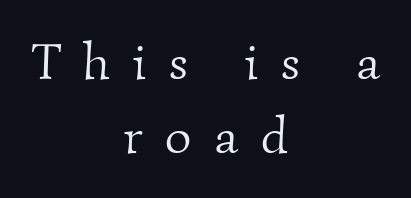
Anything drawn beneath the words? Only blank space. The passage shown is typed in a proportional face where columns would drift. The tracking reads as deliberately expanded to a designer's eye. The typeface has the unassuming heft of standard copy or less. Leading matches the norm, producing a regular column.
